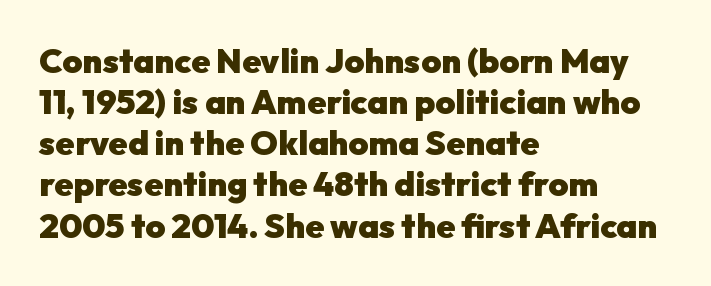
{"serif": "no", "italic": "no", "bold": "yes", "weight": "heavy", "width": "normal", "stroke_contrast": "low", "x_height": "medium", "monospaced": "no", "underline": "no", "align": "left", "line_spacing_ratio": 1.21, "letter_spacing": "normal", "letter_spacing_em": 0.0, "glyph_px": 34}
